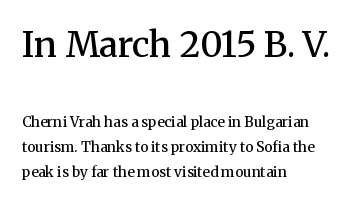
The image shows 35 px semibold serif type, upright; set left-aligned, line spacing 1.8x, normal letter spacing, not underlined; the first (top) block is 2.5x larger; medium stroke contrast and a medium x-height.
